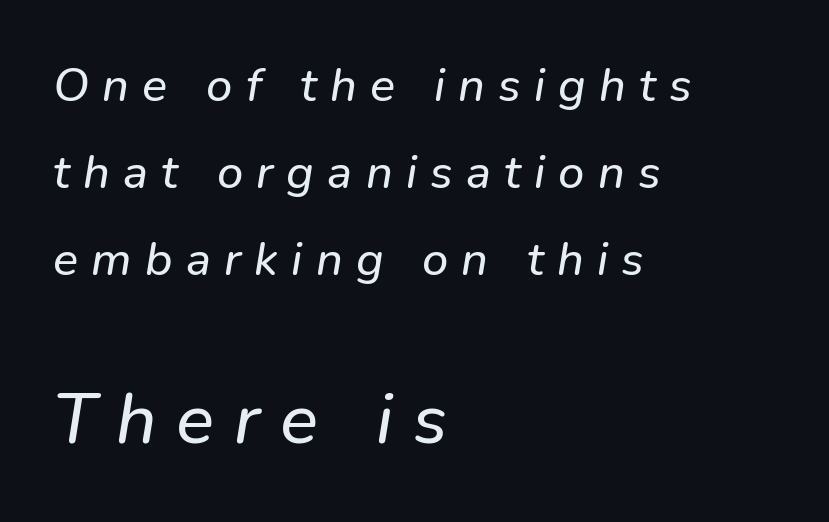
The image shows 71 px text type, italic (leaning right); set left-aligned, line spacing 1.85x, unusually wide letter spacing (+0.28 em), not underlined; the second (bottom) block is 1.51x larger; low stroke contrast and a medium x-height.
